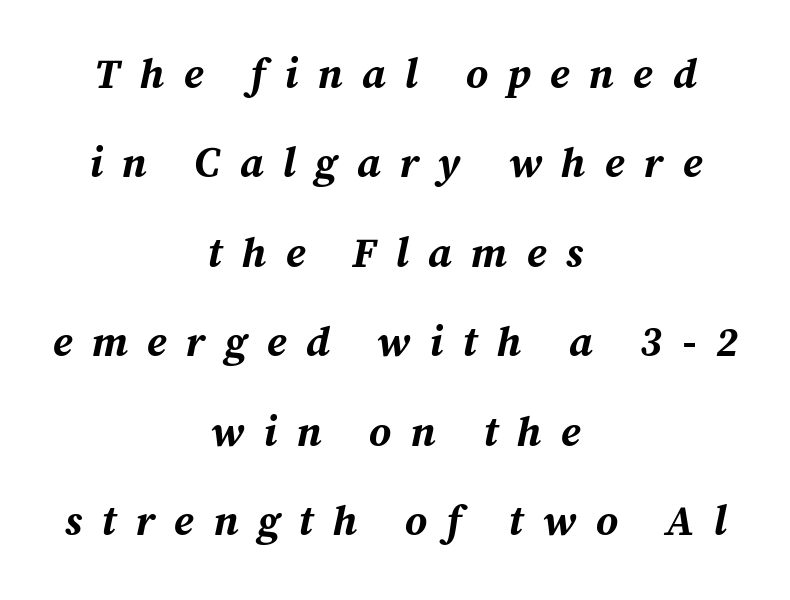
Q: Is the text bold? A: Yes.
Q: Is the text italic (slanted)? A: Yes, it leans right by about 12 degrees.
Q: Is the text underlined? A: No.
Q: How is the paragraph aligned? A: Centered.
Q: Is the spacing between letters normal or unusually wide? A: Unusually wide.
Q: Is the spacing between lines tight, normal or loose? A: Loose.
Q: Width (condensed, normal, or wide)? A: Normal.
Q: Stroke contrast? A: Medium.
Q: x-height? A: Medium.
Q: Monospaced? A: No.
